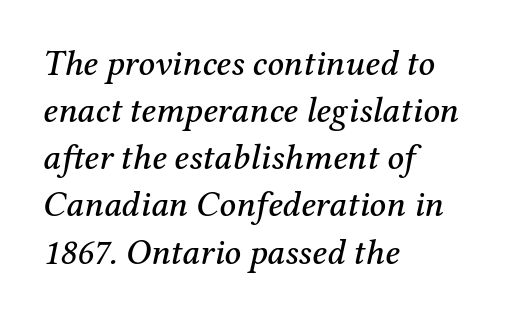
This sample has the flowing, uneven cadence of proportional lettering. Default kerning and tracking; the words read as compact shapes. The typesetter chose a ragged-right arrangement here. Does the lettering tilt? It does — this is italic. Honestly, there is no underline to notice here at all.
